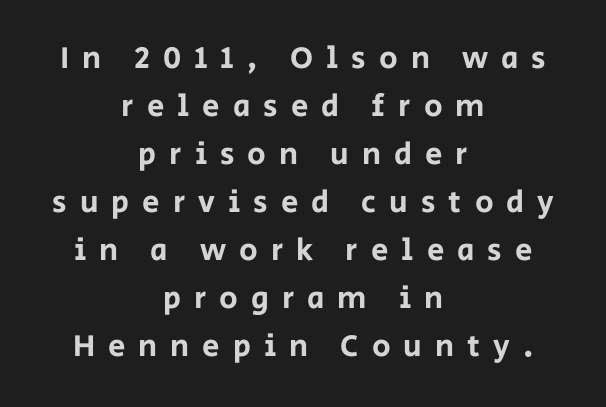
You can tell it's not italic because the verticals are truly vertical. The face used here is proportionally spaced, like ordinary book or web type. These lines are composed in type without serifs. The lines in this sample share a center point and differ in where they start and stop. The zone under the glyphs is completely vacant. Leading matches the norm, producing a regular column.
